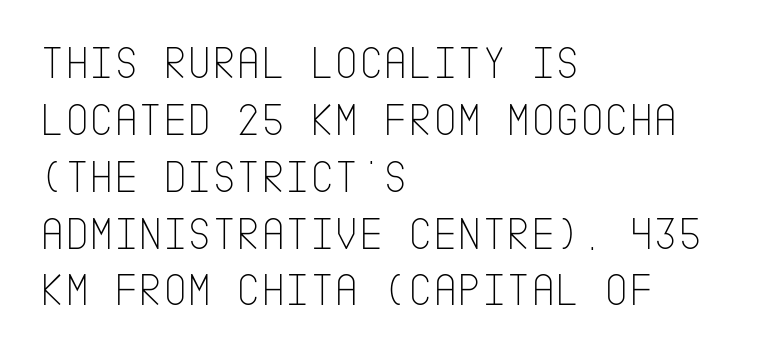
The image shows 47 px thin, condensed sans-serif type, upright; set left-aligned, line spacing 1.21x, normal letter spacing, not underlined; low stroke contrast and a large x-height.
